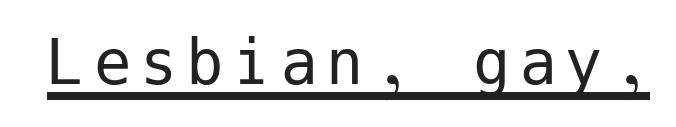
{"serif": "no", "italic": "no", "bold": "no", "weight": "regular", "width": "normal", "stroke_contrast": "low", "x_height": "medium", "underline": "yes", "glyph_px": 75}
